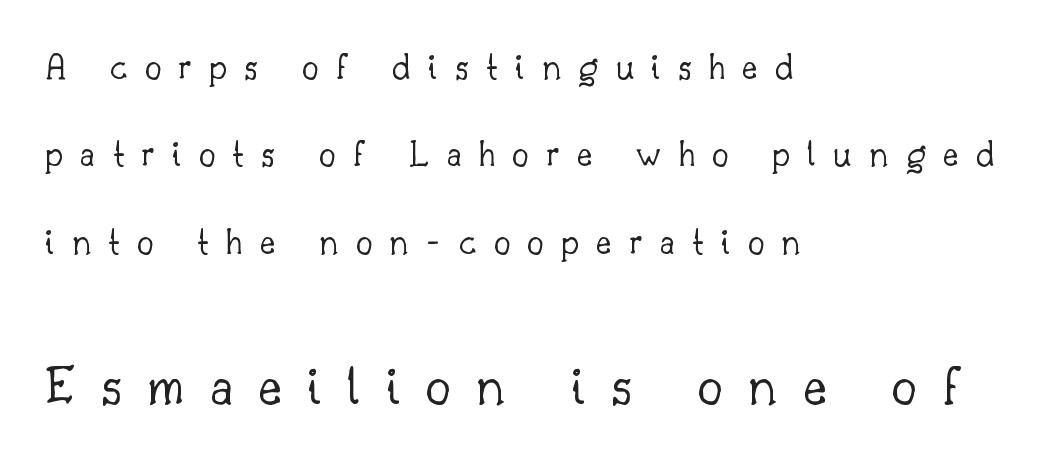
The image shows 57 px light type, upright; set left-aligned, loose line spacing (2.3x), unusually wide letter spacing (+0.45 em), not underlined; the second (bottom) block is 1.5x larger; low stroke contrast and a small x-height.
